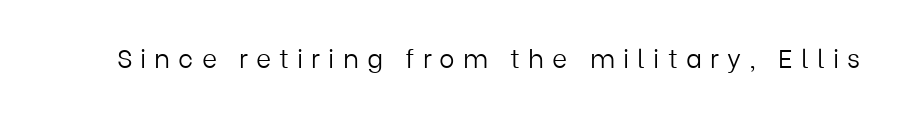
Q: Is the text bold? A: No.
Q: Is the text italic (slanted)? A: No, it is upright.
Q: Is the text underlined? A: No.
Q: Is the spacing between letters normal or unusually wide? A: Unusually wide.
